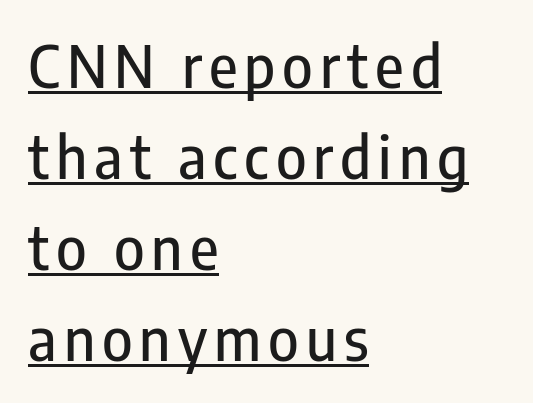
{"serif": "no", "italic": "no", "width": "condensed", "stroke_contrast": "low", "x_height": "medium", "monospaced": "no", "underline": "yes", "align": "left", "line_spacing": "normal", "line_spacing_ratio": 1.57, "glyph_px": 58}
